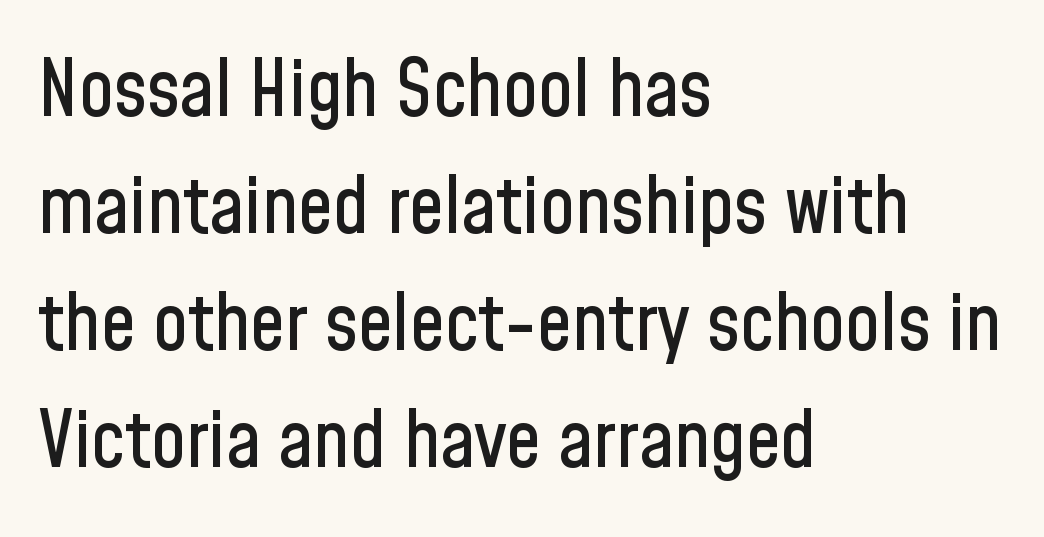
The foot of each line stays bare and open. Interline gaps are of average width in this sample. Is there any slant? The stems are plumb. Line beginnings align vertically; line endings do not.
